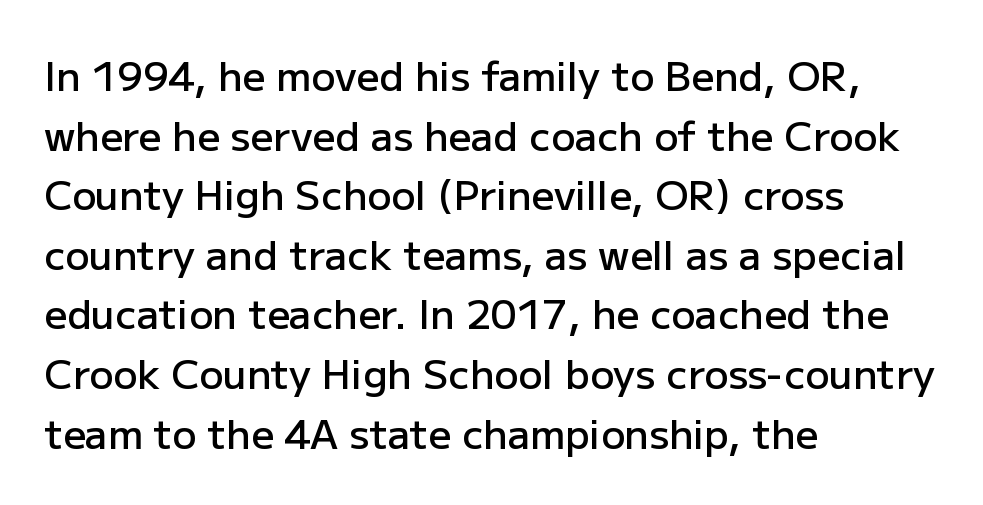
{"serif": "no", "italic": "no", "bold": "semi", "weight": "semibold", "width": "normal", "stroke_contrast": "low", "x_height": "medium", "monospaced": "no", "underline": "no", "align": "left", "line_spacing": "normal", "line_spacing_ratio": 1.49, "letter_spacing": "normal", "letter_spacing_em": 0.0, "glyph_px": 40}
